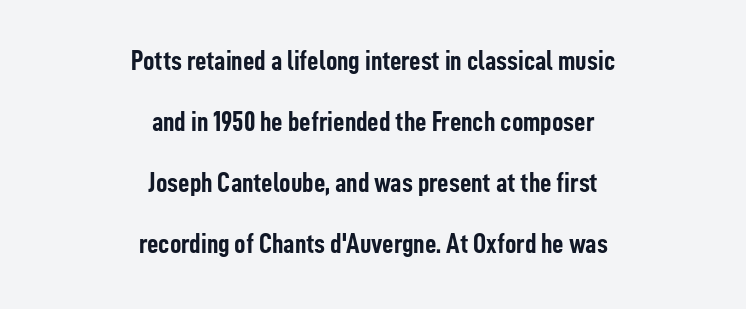
{"serif": "no", "italic": "no", "bold": "yes", "weight": "semibold", "width": "condensed", "stroke_contrast": "low", "x_height": "medium", "monospaced": "no", "underline": "no", "align": "center", "line_spacing": "loose", "line_spacing_ratio": 2.18, "letter_spacing": "normal", "letter_spacing_em": 0.0, "glyph_px": 28}
